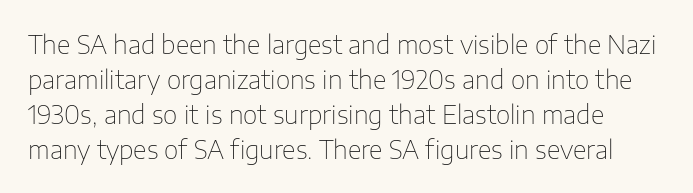
Horizontal bands of white between lines are of average thickness. Tall strokes in this sample are plumb rather than angled. No word sits above an underline. Is the stroke heavy? The answer is a plain regular-or-lighter. The type is set solid horizontally, with unmodified tracking.
